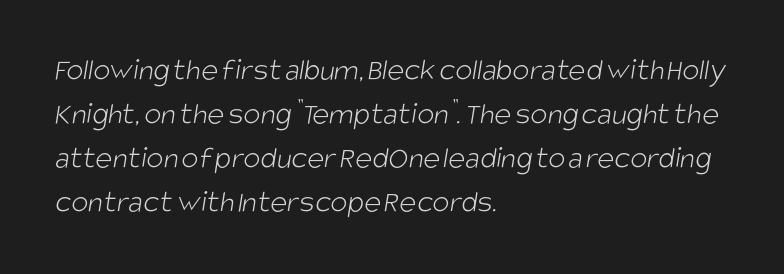
{"serif": "no", "bold": "no", "weight": "light", "width": "condensed", "stroke_contrast": "low", "x_height": "large", "monospaced": "no", "underline": "no", "align": "left", "line_spacing": "normal", "line_spacing_ratio": 1.38, "letter_spacing": "normal", "letter_spacing_em": 0.0, "glyph_px": 32}
